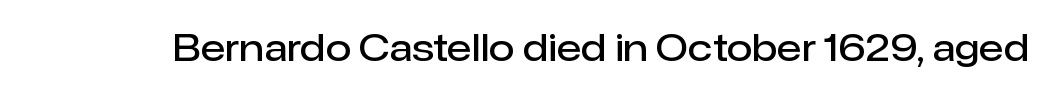
Q: Is the text bold? A: Semi-bold.
Q: Is the text italic (slanted)? A: No, it is upright.
Q: Is the typeface a serif or a sans-serif typeface? A: Sans-serif.
Q: Is the text underlined? A: No.
Q: Is the spacing between letters normal or unusually wide? A: Normal.
Q: Width (condensed, normal, or wide)? A: Normal.
Q: Stroke contrast? A: Low.
Q: x-height? A: Medium.
Q: Monospaced? A: No.
